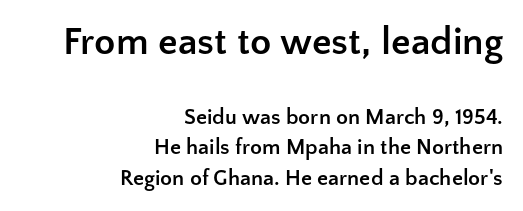
{"serif": "no", "italic": "no", "bold": "yes", "weight": "semibold", "width": "normal", "stroke_contrast": "low", "x_height": "medium", "monospaced": "no", "underline": "no", "align": "right", "line_spacing": "normal", "line_spacing_ratio": 1.38, "letter_spacing": "normal", "letter_spacing_em": 0.0, "larger_block": "first", "size_ratio": 1.77, "glyph_px": 39}
